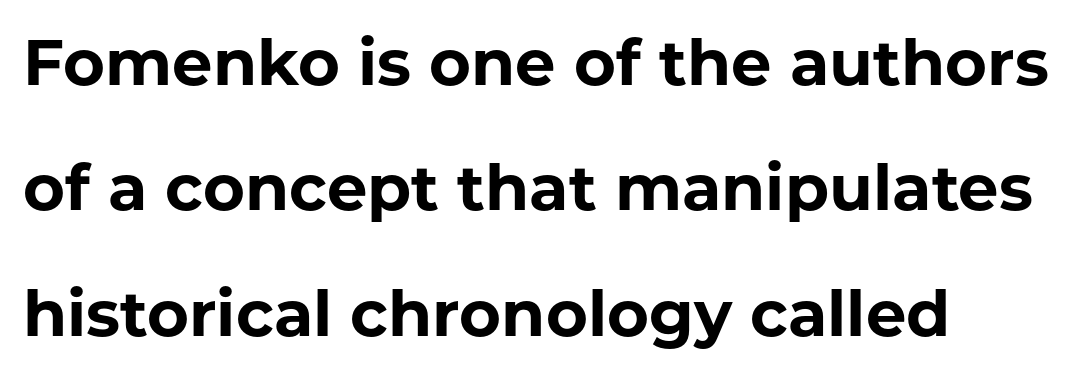
{"serif": "no", "italic": "no", "bold": "yes", "weight": "bold", "width": "normal", "stroke_contrast": "low", "x_height": "medium", "monospaced": "no", "underline": "no", "align": "left", "line_spacing": "loose", "line_spacing_ratio": 1.96, "letter_spacing": "normal", "letter_spacing_em": 0.0, "glyph_px": 64}
